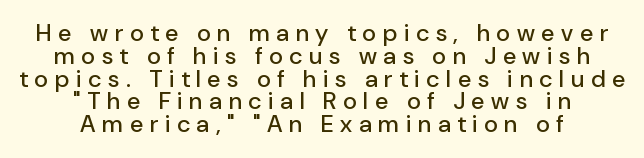
Clear beneath every line of the passage. Casual observation: everything's sitting right in the middle. The tracking jumps out immediately: characters are airy and widely separated. Cramped leading. It's the straight-up-and-down kind of type.
